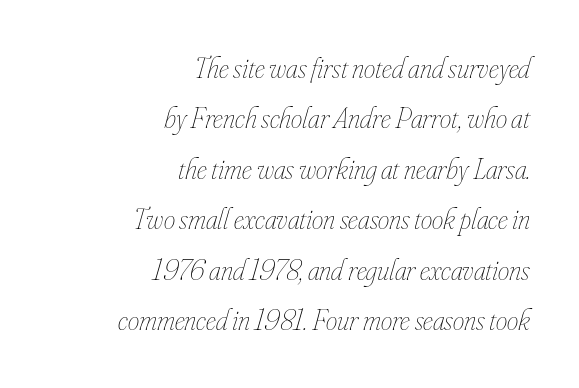
The image shows 29 px thin, condensed type, italic (leaning right); set right-aligned, line spacing 1.74x, normal letter spacing, not underlined; low stroke contrast and a small x-height.
